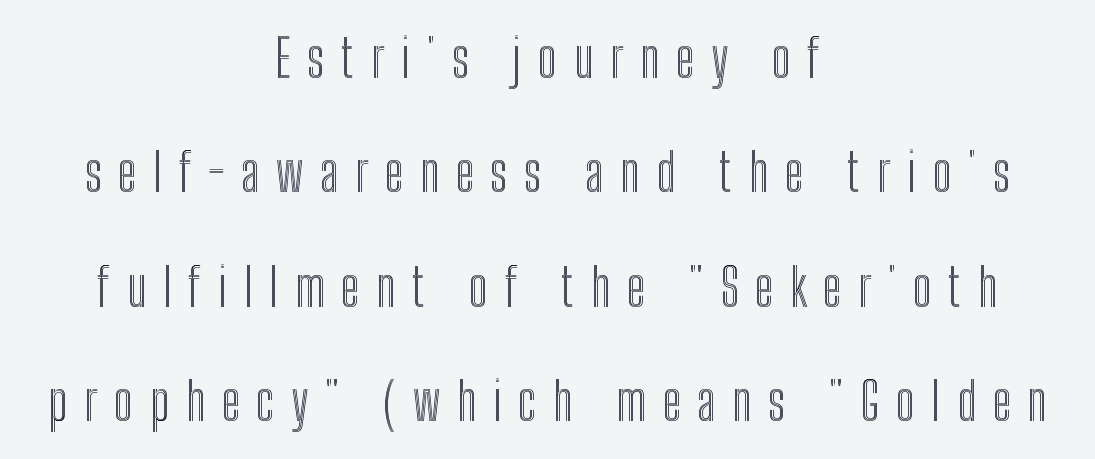
The image shows 53 px condensed type, upright; set centered, loose line spacing (2.16x), unusually wide letter spacing (+0.31 em), not underlined; a medium x-height.
